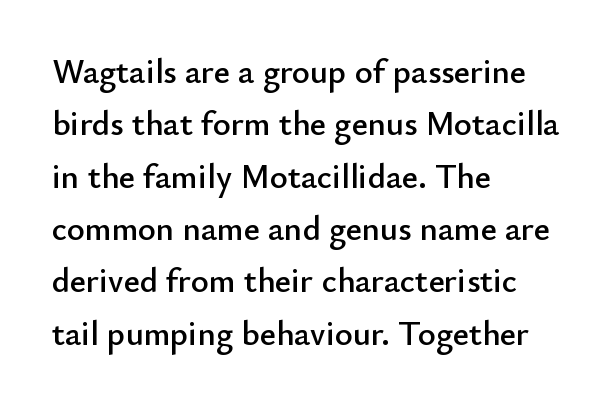
Q: Is the text italic (slanted)? A: No, it is upright.
Q: Is the typeface a serif or a sans-serif typeface? A: Sans-serif.
Q: Is the text underlined? A: No.
Q: How is the paragraph aligned? A: Left-aligned.
Q: Is the spacing between letters normal or unusually wide? A: Normal.
Q: Is the spacing between lines tight, normal or loose? A: Normal.
Q: Width (condensed, normal, or wide)? A: Normal.
Q: Stroke contrast? A: Low.
Q: x-height? A: Small.
Q: Monospaced? A: No.
